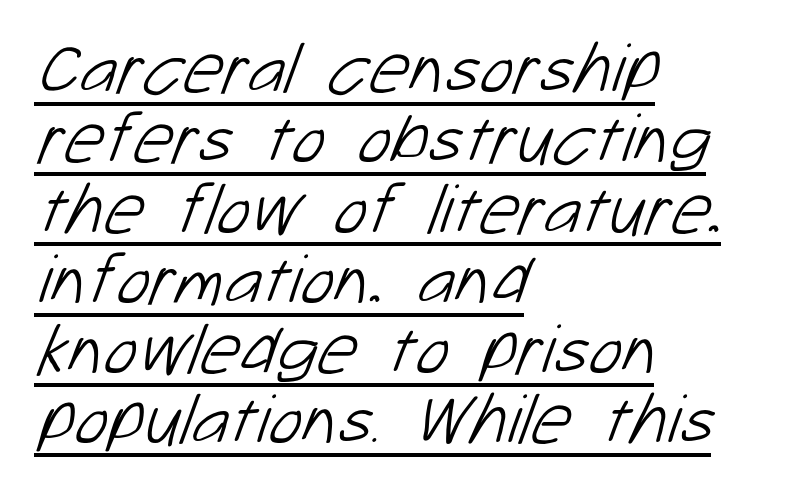
The image shows 71 px light sans-serif type; set left-aligned, tight line spacing (0.99x), normal letter spacing, underlined; low stroke contrast and a medium x-height.
